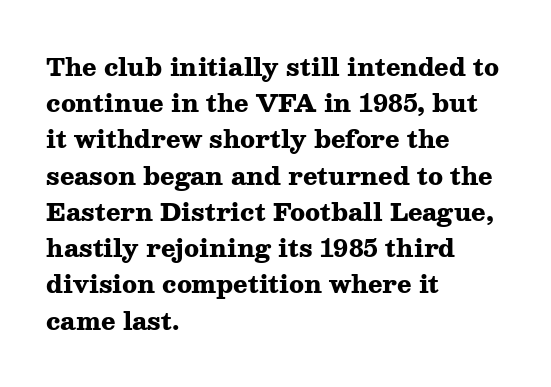
The image shows 24 px bold type, upright; set left-aligned, normal line spacing (1.51x), normal letter spacing, not underlined.
